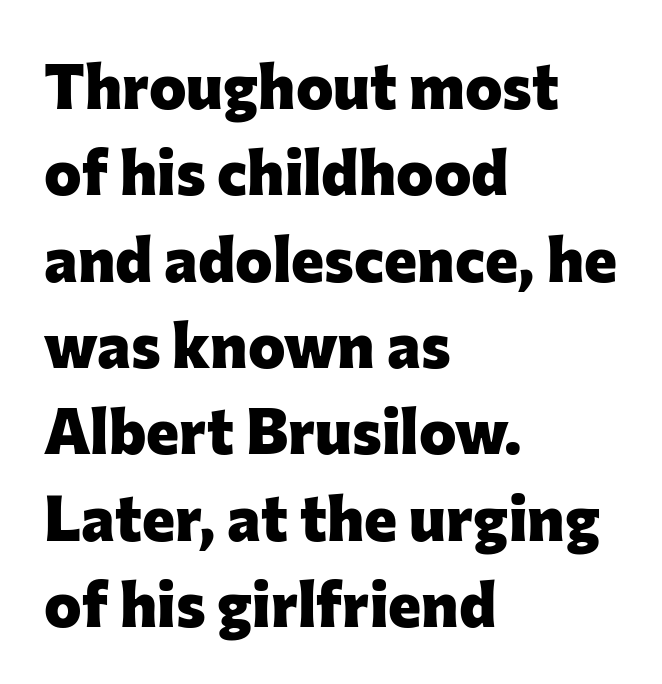
Q: Is the text bold? A: Yes.
Q: Is the text italic (slanted)? A: No, it is upright.
Q: Is the typeface a serif or a sans-serif typeface? A: Sans-serif.
Q: Is the text underlined? A: No.
Q: How is the paragraph aligned? A: Left-aligned.
Q: Is the spacing between letters normal or unusually wide? A: Normal.
Q: Is the spacing between lines tight, normal or loose? A: Normal.
Q: Width (condensed, normal, or wide)? A: Normal.
Q: Stroke contrast? A: Low.
Q: x-height? A: Medium.
Q: Monospaced? A: No.
